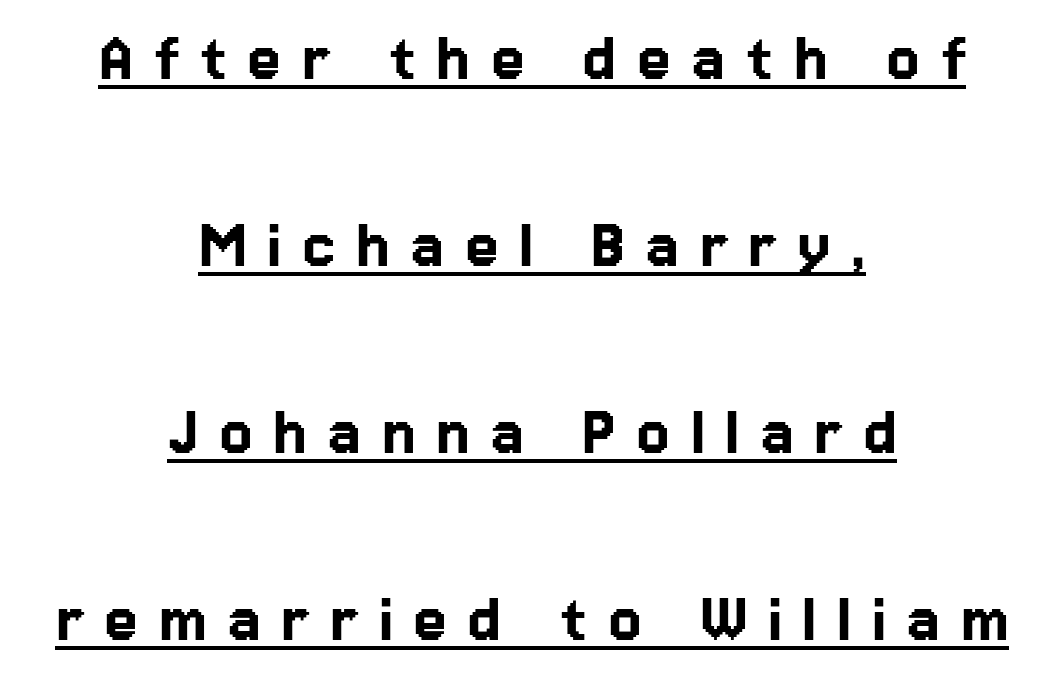
Ordinary non-slanted type is in use. What's the leading like? Stretched, with rows far apart. One-word summary of the alignment: center. You can see a thin bar hugging the bottom of the glyphs. Here the designer chose a conventional face with non-uniform glyph widths. This sample uses expanded letter spacing, leaving extra air between glyphs.
